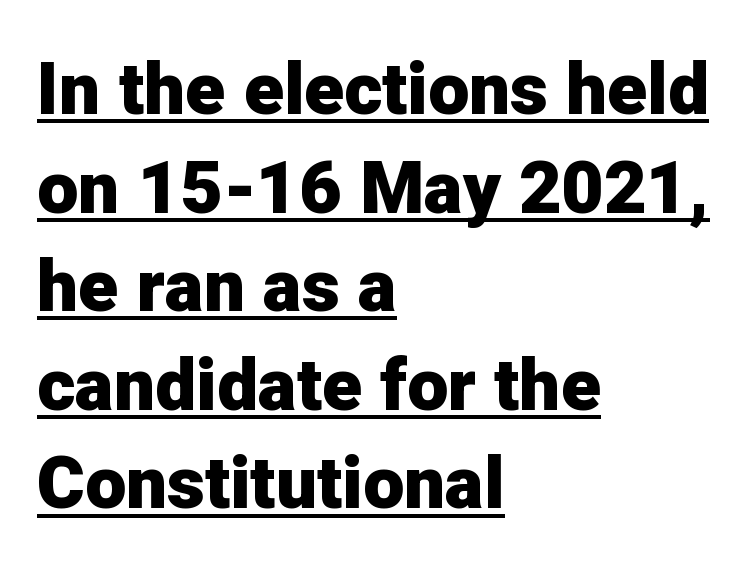
Students, note that the glyphs here touch the page at normal intervals. Vertical spacing — default. Each letter's strokes conclude bluntly, with no projecting serifs. Character widths vary here, with narrow letters taking less room than wide ones. Alignment: flush left. Caption: bold face, heavy strokes.
